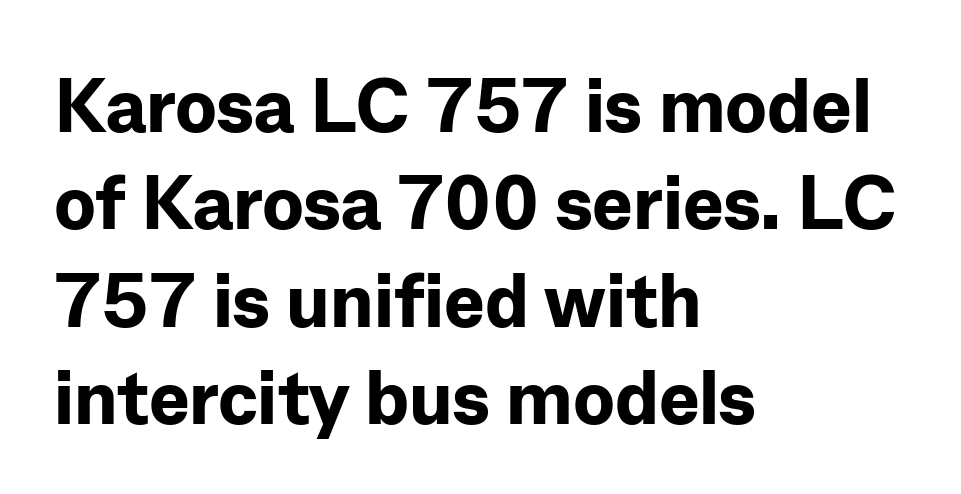
{"serif": "no", "italic": "no", "bold": "yes", "weight": "bold", "width": "normal", "stroke_contrast": "low", "x_height": "medium", "monospaced": "no", "underline": "no", "align": "left", "line_spacing": "normal", "line_spacing_ratio": 1.28, "letter_spacing": "normal", "letter_spacing_em": 0.0, "glyph_px": 76}
